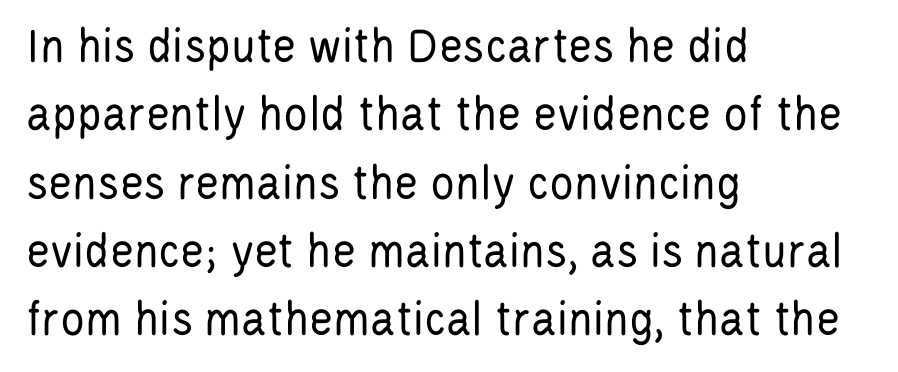
Vertically, the passage feels balanced, rows spaced as you'd expect. Honestly, there is no underline to notice here at all. The lines are quadded left. Are there feet on the stems? There aren't — it's a sans. Do the characters align in a grid? No, the font is proportional.
